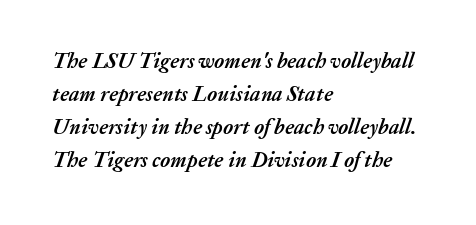
The image shows 21 px bold type, italic (leaning right); set left-aligned, normal line spacing (1.57x), normal letter spacing, not underlined.
